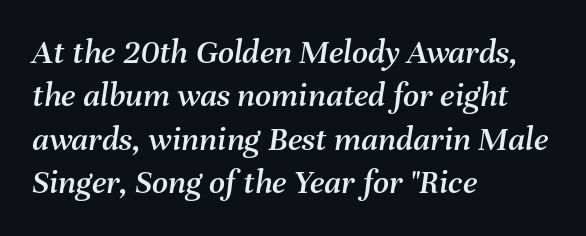
The image shows 35 px text type, italic (leaning right); set left-aligned, line spacing 1.24x, normal letter spacing, not underlined; medium stroke contrast and a medium x-height.
